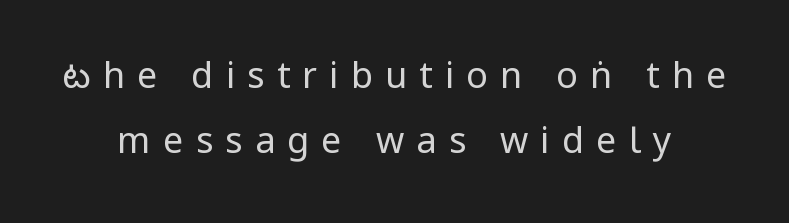
The image shows 36 px regular-weight, condensed sans-serif type, upright; set centered, line spacing 1.81x, unusually wide letter spacing (+0.34 em), not underlined; low stroke contrast and a large x-height.
